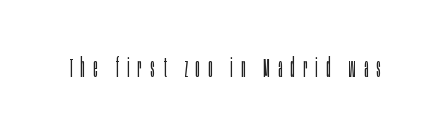
The image shows 27 px text type, upright; set unusually wide letter spacing (+0.3 em), not underlined.
